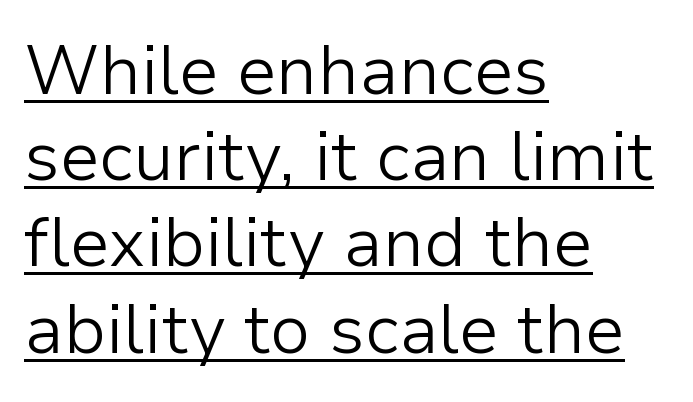
Q: Is the text bold? A: No.
Q: Is the text italic (slanted)? A: No, it is upright.
Q: Is the typeface a serif or a sans-serif typeface? A: Sans-serif.
Q: Is the text underlined? A: Yes.
Q: How is the paragraph aligned? A: Left-aligned.
Q: Is the spacing between letters normal or unusually wide? A: Normal.
Q: Is the spacing between lines tight, normal or loose? A: Normal.
Q: Width (condensed, normal, or wide)? A: Normal.
Q: Stroke contrast? A: Low.
Q: x-height? A: Medium.
Q: Monospaced? A: No.
